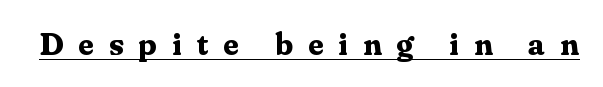
The image shows 31 px bold serif type, upright; set unusually wide letter spacing (+0.48 em), underlined; medium stroke contrast and a medium x-height.
